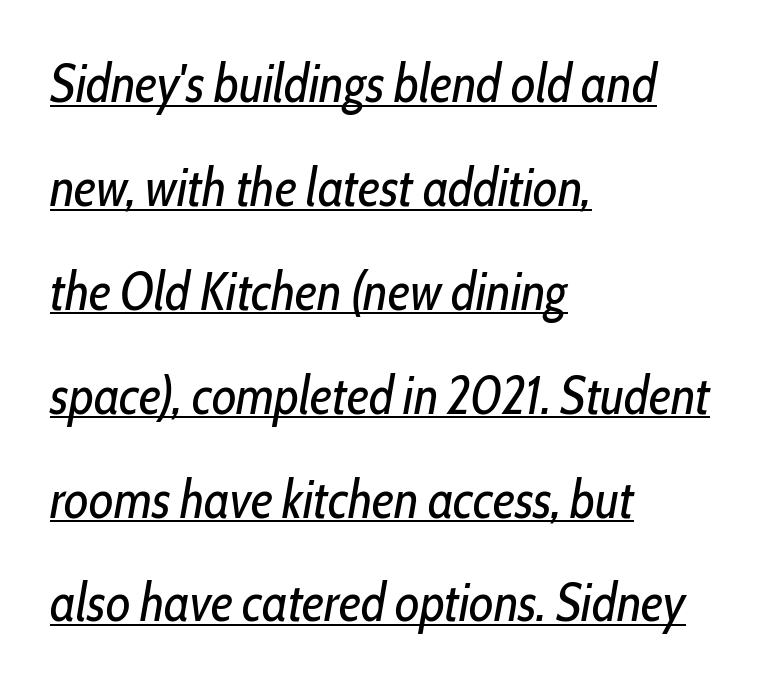
Stems here are at most as thick as an everyday book face. Looking at the ascenders, they clearly lean. The vertical gap from one line to the next is large. You could not count columns in this text — the font is proportionally spaced.
